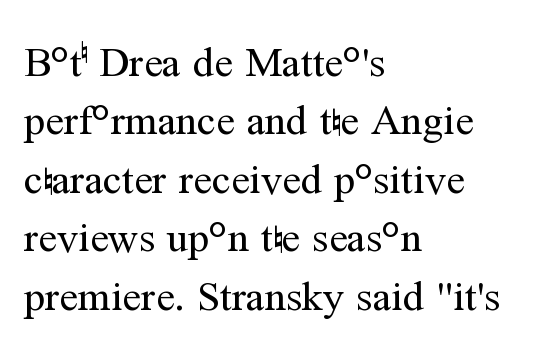
The lettering holds an erect, upright posture throughout. Stroke terminals: seriffed. Compared with a centered layout, this one pins lines to the left instead. Just letters on the line, the space beneath them empty. The face used here is proportionally spaced, like ordinary book or web type. No chunkiness to these letters — they're not bold.
